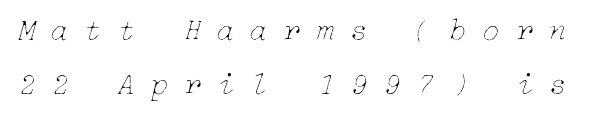
Q: Is the text bold? A: No.
Q: Is the text italic (slanted)? A: Yes, it leans right by about 15 degrees.
Q: Is the text underlined? A: No.
Q: Is the spacing between letters normal or unusually wide? A: Unusually wide.
Q: Is the spacing between lines tight, normal or loose? A: Normal.
Q: Width (condensed, normal, or wide)? A: Normal.
Q: Stroke contrast? A: Low.
Q: x-height? A: Medium.
